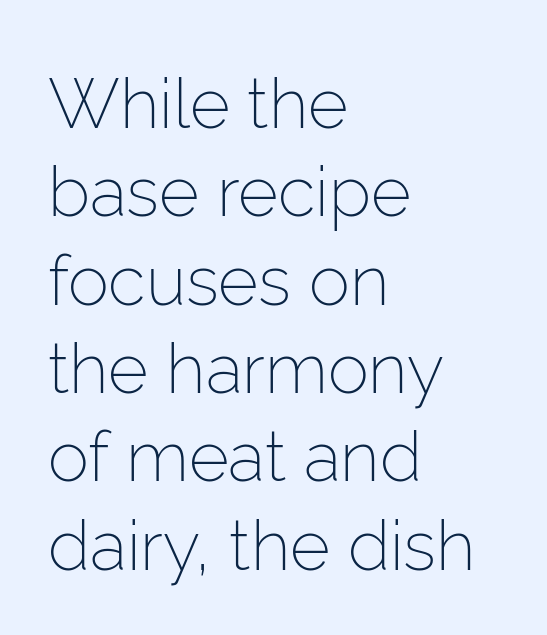
The image shows 69 px light sans-serif type, upright; set left-aligned, normal line spacing (1.28x), normal letter spacing, not underlined; low stroke contrast and a medium x-height.
